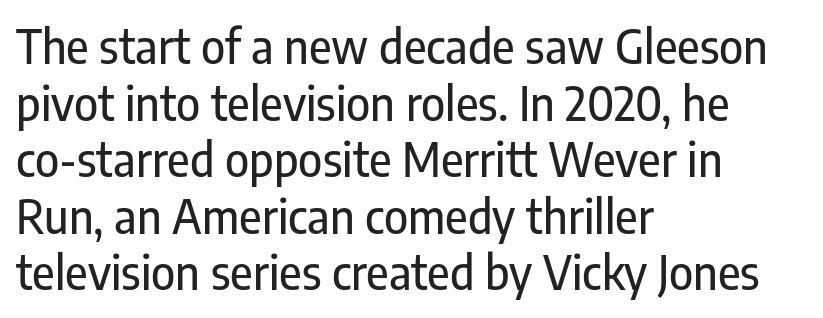
The image shows 46 px condensed sans-serif type, upright; set left-aligned, line spacing 1.23x, normal letter spacing, not underlined; low stroke contrast and a medium x-height.
